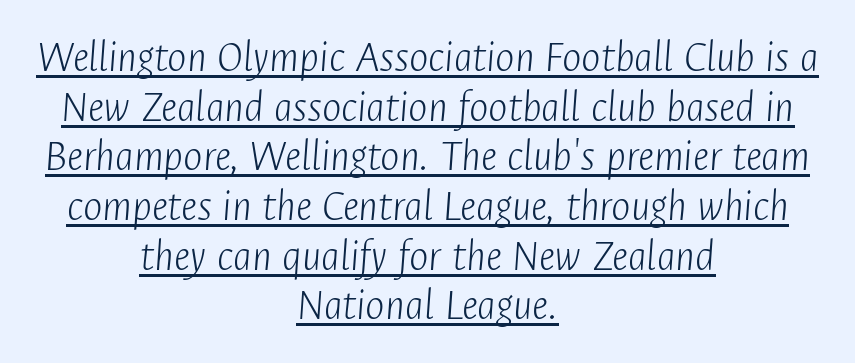
The image shows 46 px light, condensed type, italic (leaning right); set centered, tight line spacing (1.08x), normal letter spacing, underlined; low stroke contrast and a medium x-height.
